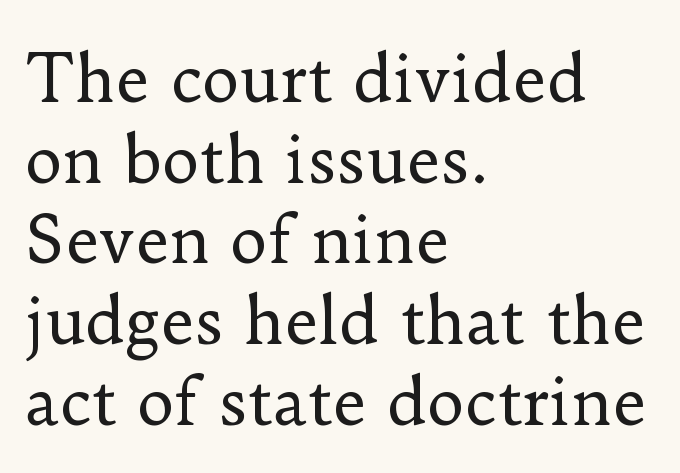
The image shows 64 px regular-weight serif type, upright; set left-aligned, normal line spacing (1.26x), normal letter spacing, not underlined; low stroke contrast and a small x-height.
